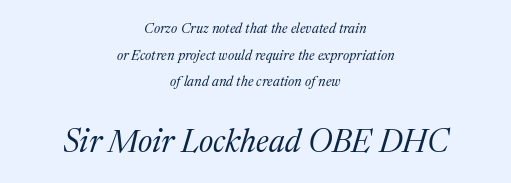
The image shows 32 px regular-weight serif type, italic (leaning right); set centered, loose line spacing (1.91x), normal letter spacing, not underlined; the second (bottom) block is 2.29x larger; medium stroke contrast and a medium x-height.
